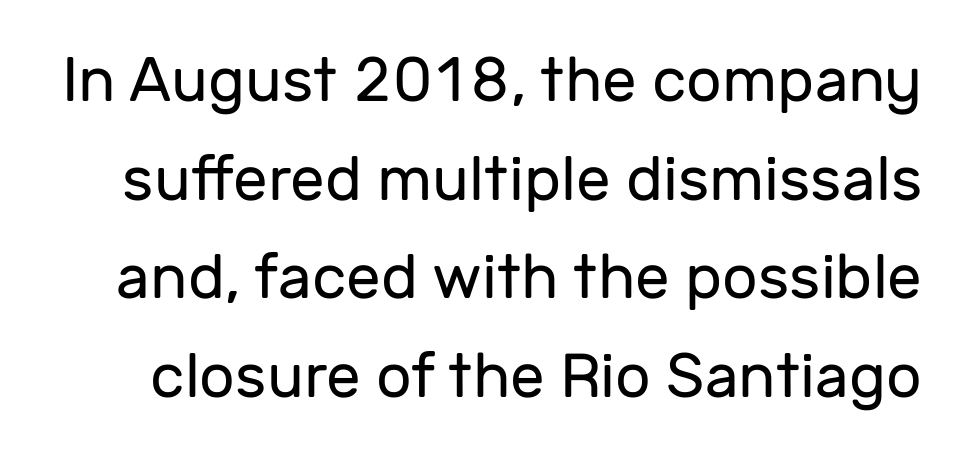
Q: Is the text bold? A: No.
Q: Is the text italic (slanted)? A: No, it is upright.
Q: Is the typeface a serif or a sans-serif typeface? A: Sans-serif.
Q: Is the text underlined? A: No.
Q: Is the spacing between letters normal or unusually wide? A: Normal.
Q: Is the spacing between lines tight, normal or loose? A: Normal.
Q: Width (condensed, normal, or wide)? A: Normal.
Q: Stroke contrast? A: Low.
Q: x-height? A: Medium.
Q: Monospaced? A: No.
